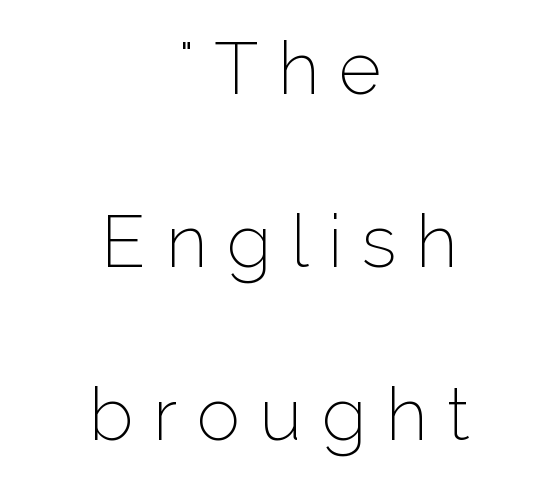
Q: Is the text bold? A: No.
Q: Is the text italic (slanted)? A: No, it is upright.
Q: Is the typeface a serif or a sans-serif typeface? A: Sans-serif.
Q: Is the text underlined? A: No.
Q: How is the paragraph aligned? A: Centered.
Q: Is the spacing between letters normal or unusually wide? A: Unusually wide.
Q: Is the spacing between lines tight, normal or loose? A: Loose.
Q: Width (condensed, normal, or wide)? A: Normal.
Q: Stroke contrast? A: Low.
Q: x-height? A: Medium.
Q: Monospaced? A: No.
